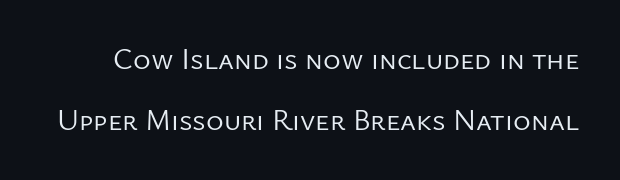
Nope, no serifs anywhere on these letters. Quick note: underline off. Reading down the column, the eye jumps a long way to each next line. This sample has the flowing, uneven cadence of proportional lettering.
